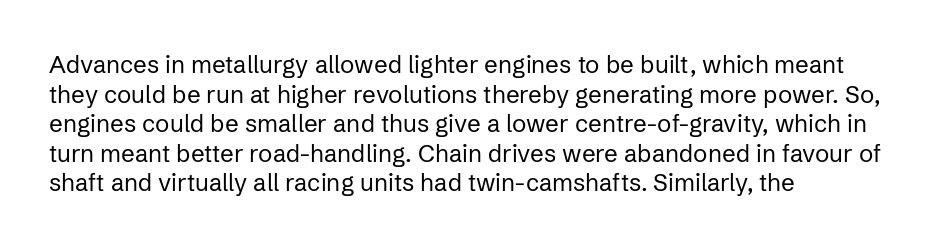
The image shows 24 px text type, upright; set left-aligned, line spacing 1.23x, normal letter spacing, not underlined.
